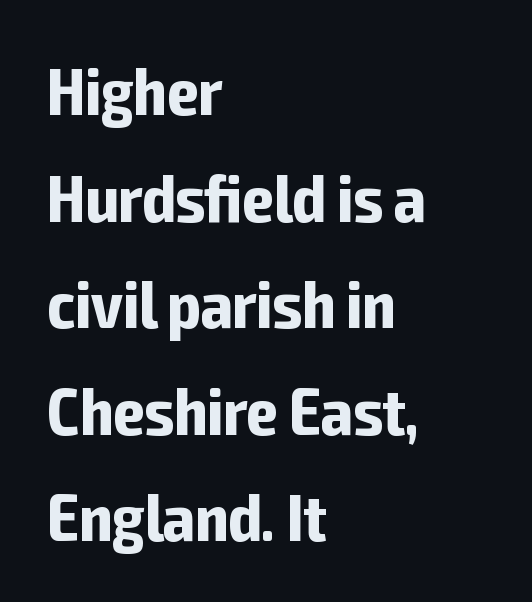
{"serif": "no", "italic": "no", "bold": "yes", "weight": "bold", "width": "condensed", "stroke_contrast": "low", "x_height": "medium", "monospaced": "no", "underline": "no", "align": "left", "line_spacing": "normal", "line_spacing_ratio": 1.59, "letter_spacing": "normal", "letter_spacing_em": 0.0, "glyph_px": 67}
